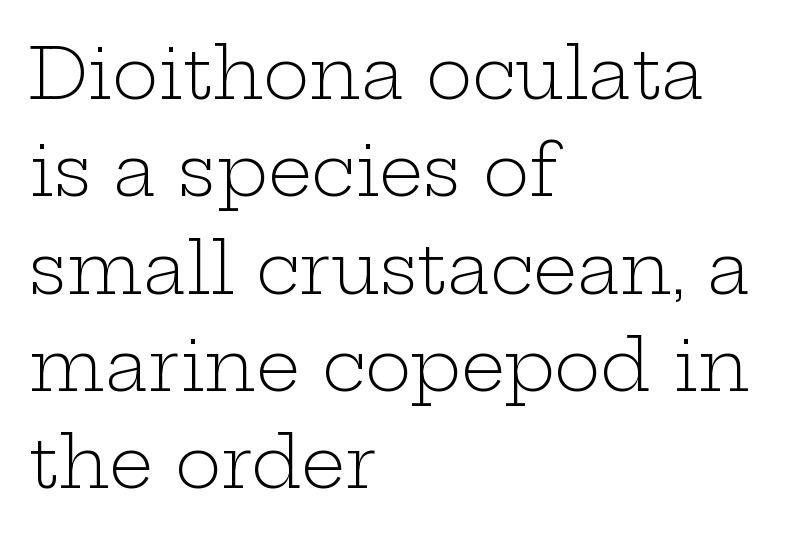
Q: Is the text bold? A: No.
Q: Is the text italic (slanted)? A: No, it is upright.
Q: Is the typeface a serif or a sans-serif typeface? A: Serif.
Q: Is the text underlined? A: No.
Q: How is the paragraph aligned? A: Left-aligned.
Q: Is the spacing between letters normal or unusually wide? A: Normal.
Q: Is the spacing between lines tight, normal or loose? A: Normal.
Q: Width (condensed, normal, or wide)? A: Wide.
Q: Stroke contrast? A: Low.
Q: x-height? A: Medium.
Q: Monospaced? A: No.
